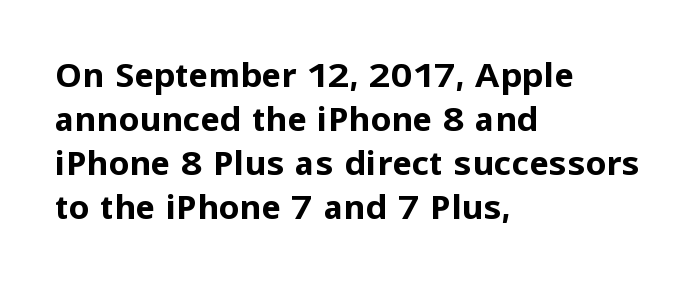
The image shows 33 px bold sans-serif type, upright; set left-aligned, normal line spacing (1.33x), normal letter spacing, not underlined; low stroke contrast and a medium x-height.
